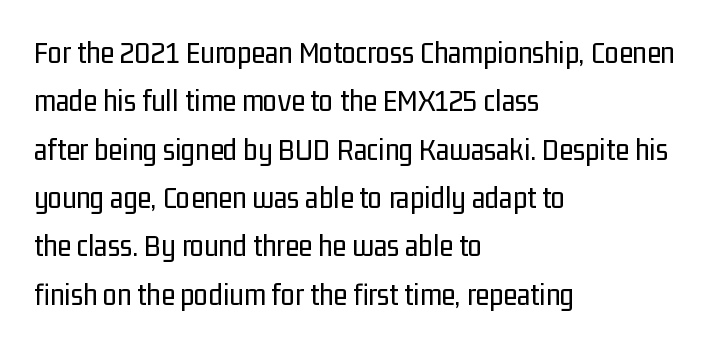
{"serif": "no", "italic": "no", "bold": "no", "weight": "regular", "width": "condensed", "stroke_contrast": "low", "x_height": "medium", "monospaced": "no", "underline": "no", "align": "left", "line_spacing": "normal", "line_spacing_ratio": 1.51, "letter_spacing": "normal", "letter_spacing_em": 0.0, "glyph_px": 32}
